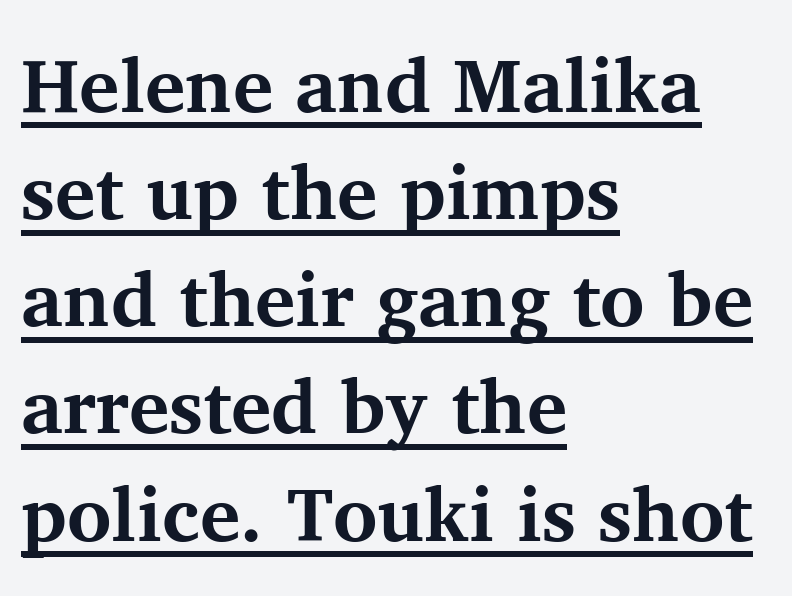
The face used here is proportionally spaced, like ordinary book or web type. Nope, not italic — everything's standing straight. These lines sit exactly where default settings would place them. Yep, those are serifs on the letters.
